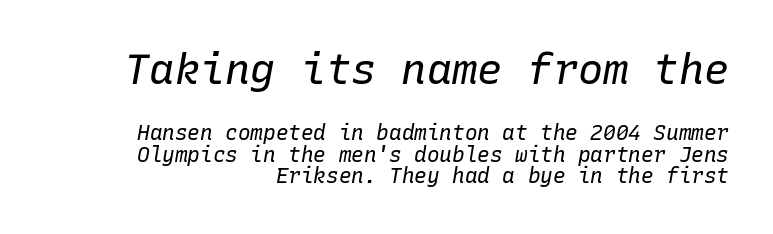
{"italic": "yes", "lean": "right", "slant_degrees": 10, "bold": "no", "weight": "regular", "width": "normal", "stroke_contrast": "low", "x_height": "medium", "monospaced": "yes", "underline": "no", "align": "right", "line_spacing": "tight", "line_spacing_ratio": 1.02, "letter_spacing": "normal", "letter_spacing_em": 0.0, "larger_block": "first", "size_ratio": 2.0, "glyph_px": 42}
